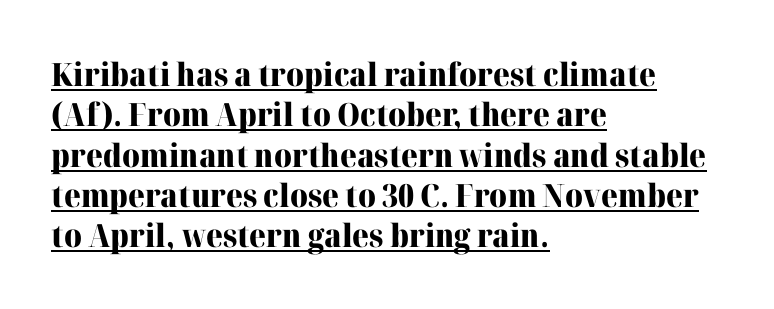
Q: Is the text bold? A: Yes.
Q: Is the text italic (slanted)? A: No, it is upright.
Q: Is the typeface a serif or a sans-serif typeface? A: Serif.
Q: Is the text underlined? A: Yes.
Q: How is the paragraph aligned? A: Left-aligned.
Q: Is the spacing between letters normal or unusually wide? A: Normal.
Q: Is the spacing between lines tight, normal or loose? A: Normal.
Q: Width (condensed, normal, or wide)? A: Normal.
Q: Stroke contrast? A: High.
Q: x-height? A: Medium.
Q: Monospaced? A: No.
